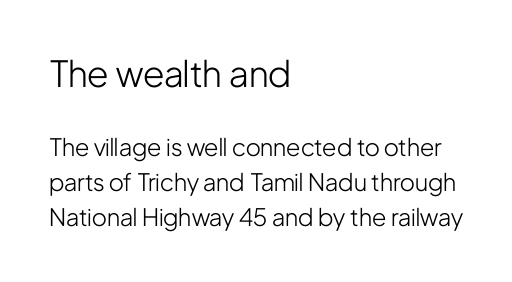
{"serif": "no", "italic": "no", "bold": "no", "weight": "light", "width": "condensed", "stroke_contrast": "low", "x_height": "medium", "monospaced": "no", "underline": "no", "align": "left", "line_spacing": "normal", "line_spacing_ratio": 1.47, "letter_spacing": "normal", "letter_spacing_em": 0.0, "larger_block": "first", "size_ratio": 1.5, "glyph_px": 36}
